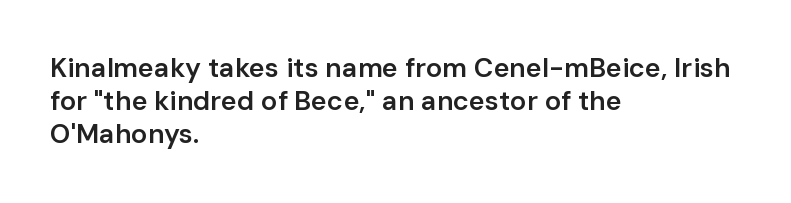
The image shows 27 px text type, upright; set left-aligned, line spacing 1.23x, normal letter spacing, not underlined.
